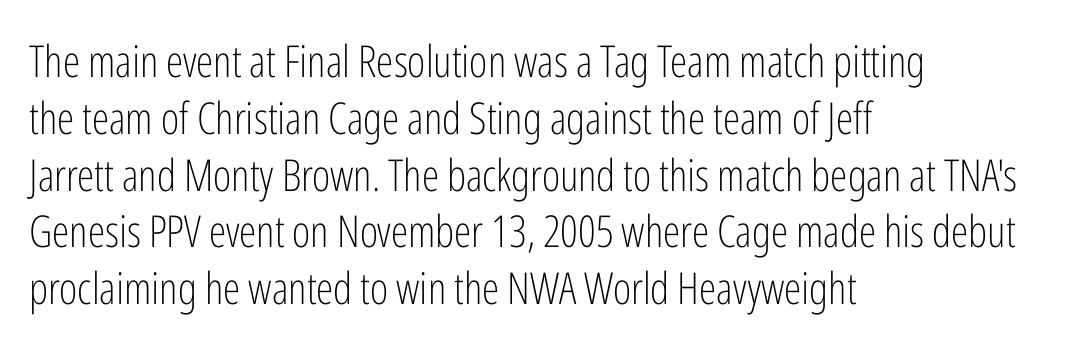
{"serif": "no", "italic": "no", "bold": "no", "weight": "light", "width": "condensed", "stroke_contrast": "low", "x_height": "medium", "monospaced": "no", "underline": "no", "align": "left", "line_spacing": "normal", "line_spacing_ratio": 1.29, "letter_spacing": "normal", "letter_spacing_em": 0.0, "glyph_px": 44}
